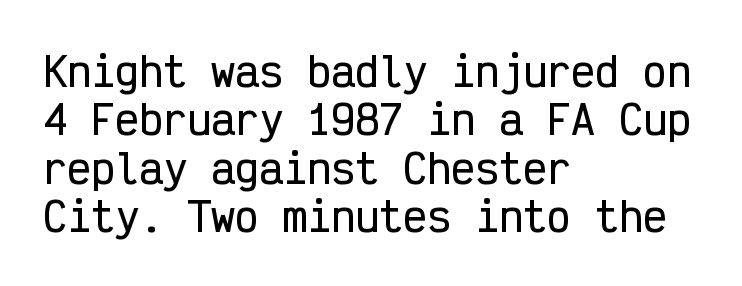
The letters march in equal steps, a hallmark of fixed-pitch type. Clear beneath every line of the passage. The compositor pushed each line to the left boundary. Font category for this specimen: sans-serif.
